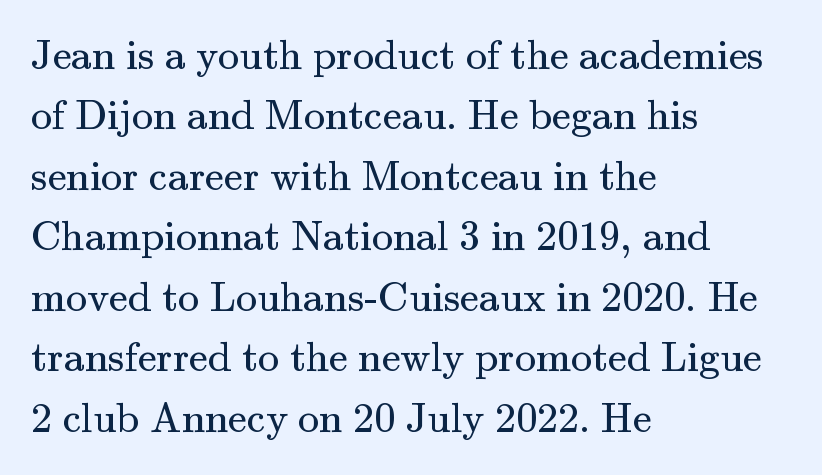
{"serif": "yes", "italic": "no", "bold": "no", "weight": "regular", "width": "normal", "stroke_contrast": "medium", "x_height": "small", "monospaced": "no", "underline": "no", "align": "left", "line_spacing": "normal", "line_spacing_ratio": 1.44, "letter_spacing": "normal", "letter_spacing_em": 0.0, "glyph_px": 42}
